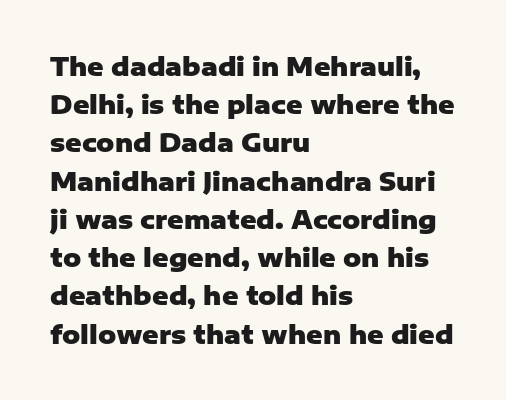
The image shows 25 px bold type, upright; set left-aligned, normal line spacing (1.53x), normal letter spacing, not underlined.
